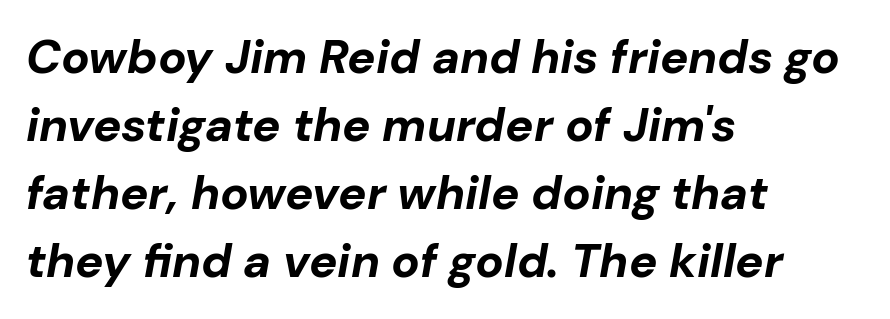
Descenders hang freely into open space. The passage shown has conventional tracking throughout. The rows are spaced the way most documents space them. Where is the straight margin? On the left. The letters are bold, with thick, heavy strokes.
